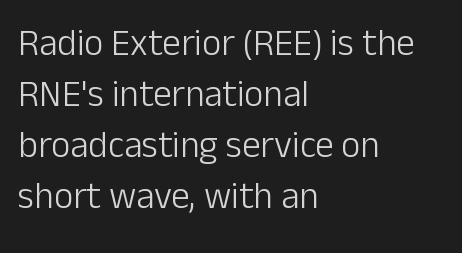
The image shows 37 px light sans-serif type, upright; set left-aligned, normal line spacing (1.38x), normal letter spacing, not underlined; low stroke contrast and a medium x-height.
